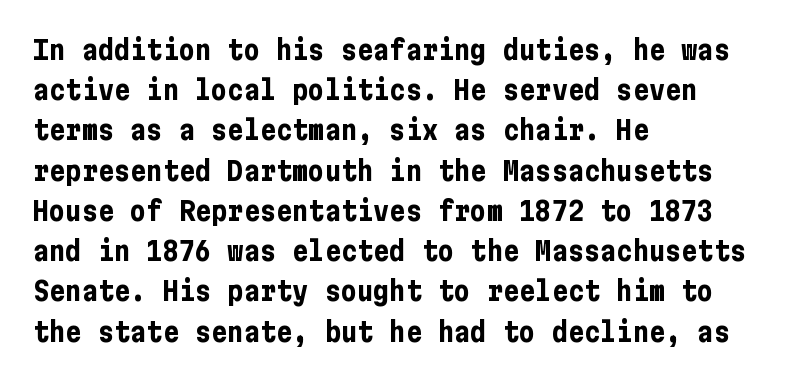
{"italic": "no", "bold": "yes", "underline": "no", "align": "left", "line_spacing": "normal", "line_spacing_ratio": 1.49, "letter_spacing": "normal", "letter_spacing_em": 0.0, "glyph_px": 27}
